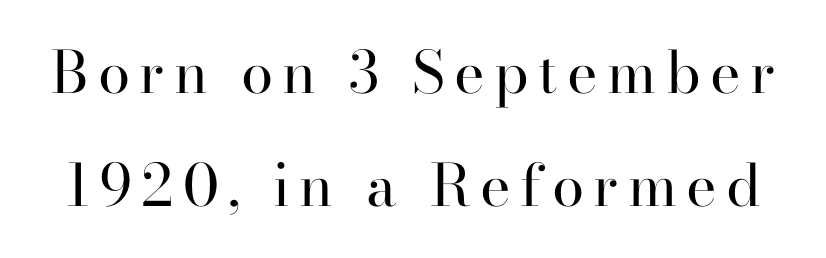
The image shows 58 px regular-weight serif type, upright; set loose line spacing (1.95x), not underlined; high stroke contrast and a small x-height.
